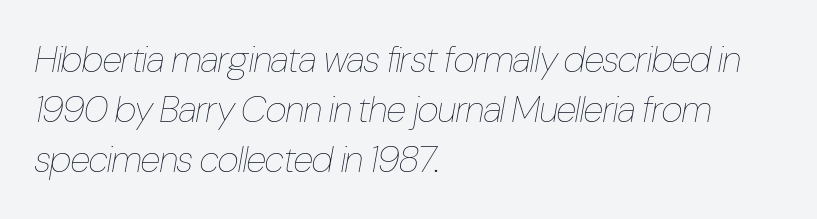
Stems and bowls with no extra thickness — not bold. The rows are spaced the way most documents space them. Does extra space separate the letters? No, they use regular spacing. Note the varied advance widths — an 'i' is clearly narrower than an 'm'.
